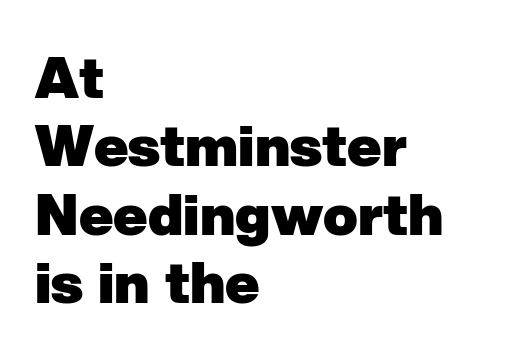
{"serif": "no", "bold": "yes", "weight": "heavy", "width": "normal", "stroke_contrast": "low", "x_height": "medium", "monospaced": "no", "underline": "no", "align": "left", "line_spacing_ratio": 1.2, "letter_spacing": "normal", "letter_spacing_em": 0.0, "glyph_px": 57}
